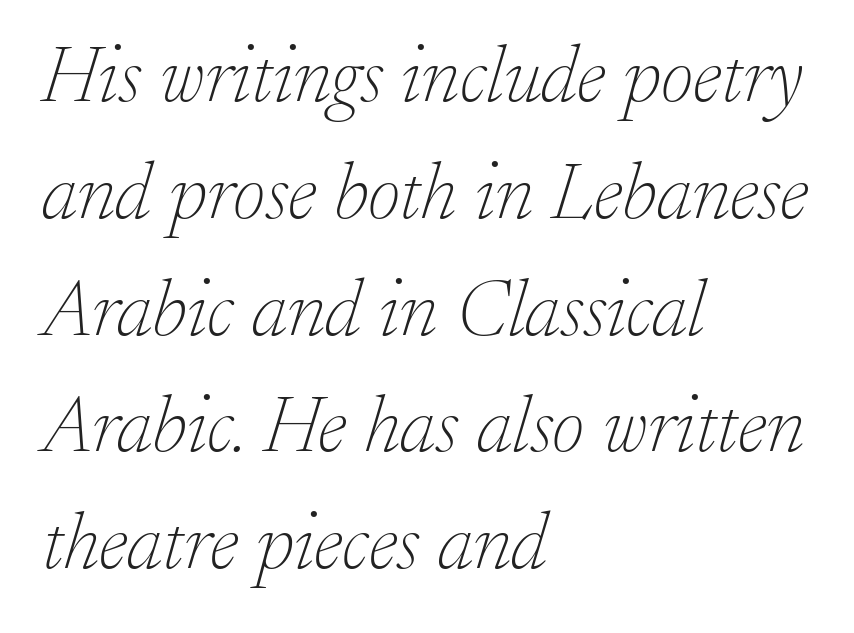
You can tell it's italic because the verticals aren't actually vertical. Teacher's note: observe the even left margin — that is flush-left alignment. Quick note: interline space is typical. The area under the type is left untouched. The glyphs in this specimen are seriffed. Weight class: somewhere from thin through regular.
